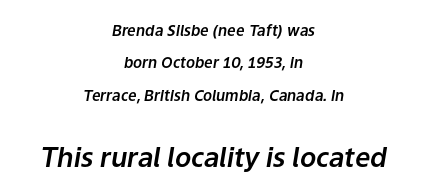
The image shows 27 px text type, italic (leaning right); set centered, loose line spacing (2.16x), normal letter spacing, not underlined; the second (bottom) block is 1.8x larger.
